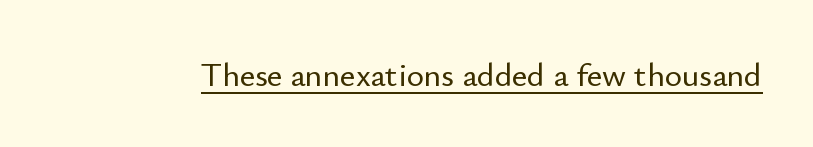
{"serif": "no", "italic": "no", "width": "normal", "stroke_contrast": "low", "x_height": "small", "monospaced": "no", "underline": "yes", "letter_spacing": "normal", "letter_spacing_em": 0.0, "glyph_px": 33}
